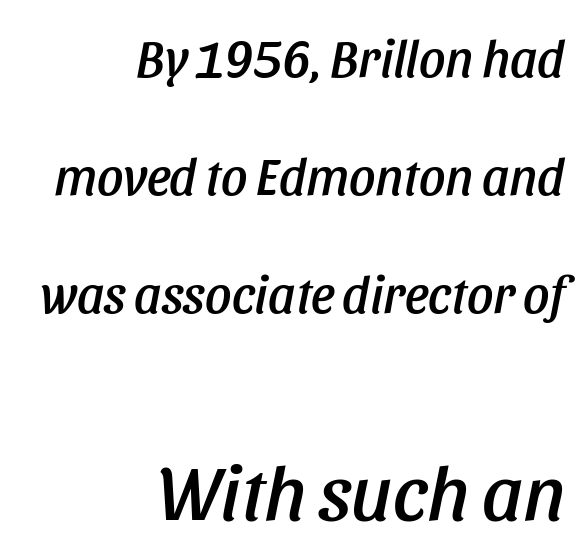
{"italic": "yes", "lean": "right", "slant_degrees": 11, "width": "condensed", "stroke_contrast": "low", "x_height": "large", "monospaced": "no", "underline": "no", "align": "right", "line_spacing": "loose", "line_spacing_ratio": 2.27, "letter_spacing": "normal", "letter_spacing_em": 0.0, "larger_block": "second", "size_ratio": 1.5, "glyph_px": 78}
